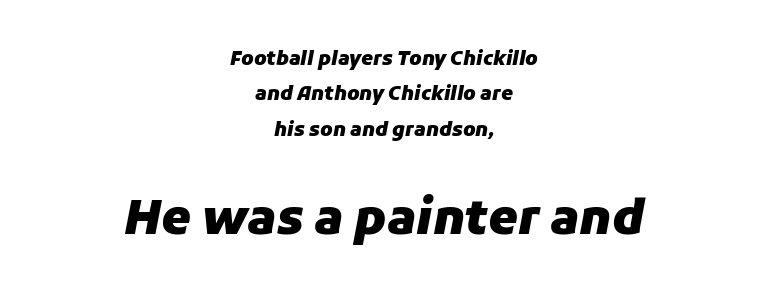
The image shows 47 px heavy type, italic (leaning right); set centered, line spacing 1.86x, normal letter spacing, not underlined; the second (bottom) block is 2.47x larger; low stroke contrast and a medium x-height.
